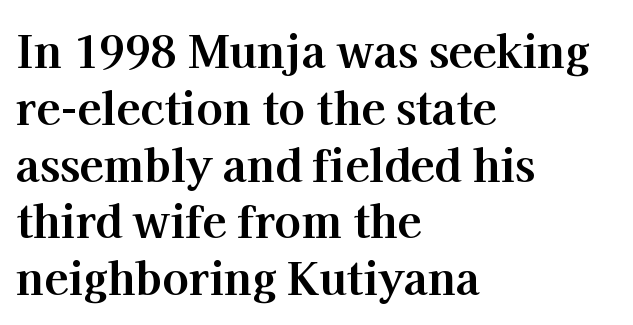
Rows of type keep a routine distance in the vertical direction. The face used here is rendered with its standard letterfit. Is there any slant? The stems are plumb. Just letters on the line, the space beneath them empty. Font category for this specimen: serif. Caption: multi-line text, flush left, ragged right.
